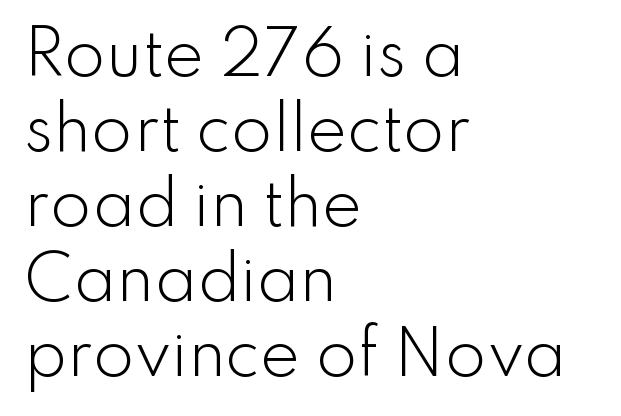
These lines sit exactly where default settings would place them. Serifs: no, the terminals of the letterforms are clean. Standard letterfit; no display-style spreading of the glyphs. Is the block centered? No — it sits flush against the left margin.
